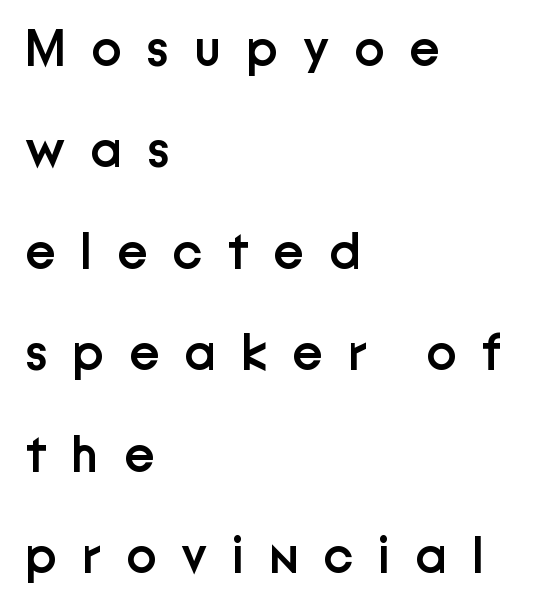
In terms of letterspacing, this is a distinctly airy, spread setting. Interline gaps are noticeably wide in this sample. Check under the words: just untouched page. This rendering uses left alignment, leaving the right contour irregular. Here the designer chose a conventional face with non-uniform glyph widths.
